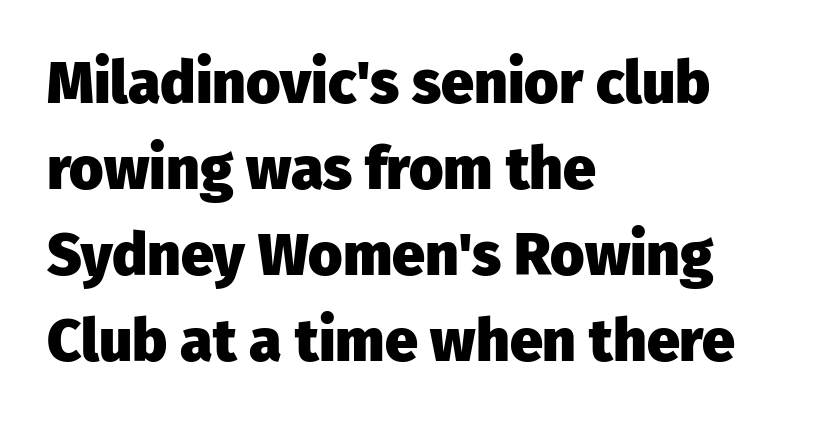
Q: Is the text bold? A: Yes.
Q: Is the text italic (slanted)? A: No, it is upright.
Q: Is the typeface a serif or a sans-serif typeface? A: Sans-serif.
Q: Is the text underlined? A: No.
Q: How is the paragraph aligned? A: Left-aligned.
Q: Is the spacing between letters normal or unusually wide? A: Normal.
Q: Is the spacing between lines tight, normal or loose? A: Normal.
Q: Width (condensed, normal, or wide)? A: Normal.
Q: Stroke contrast? A: Low.
Q: x-height? A: Medium.
Q: Monospaced? A: No.
